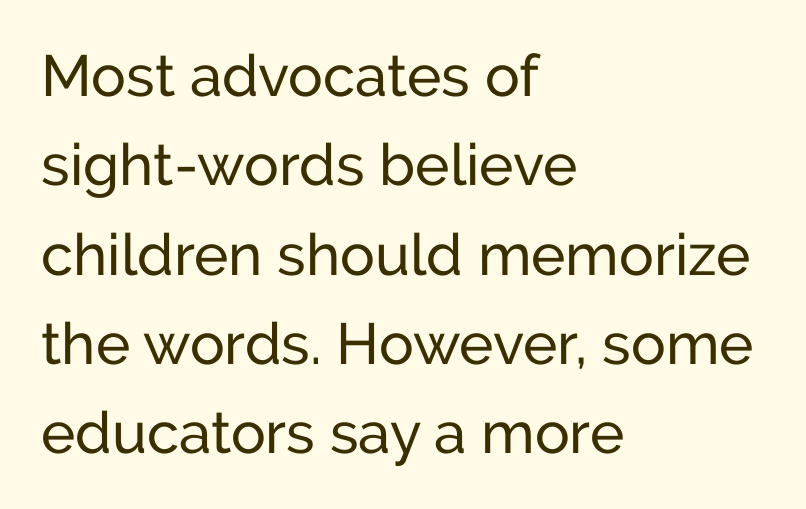
Q: Is the text bold? A: No.
Q: Is the text italic (slanted)? A: No, it is upright.
Q: Is the typeface a serif or a sans-serif typeface? A: Sans-serif.
Q: Is the text underlined? A: No.
Q: How is the paragraph aligned? A: Left-aligned.
Q: Is the spacing between letters normal or unusually wide? A: Normal.
Q: Is the spacing between lines tight, normal or loose? A: Normal.
Q: Width (condensed, normal, or wide)? A: Normal.
Q: Stroke contrast? A: Low.
Q: x-height? A: Medium.
Q: Monospaced? A: No.
